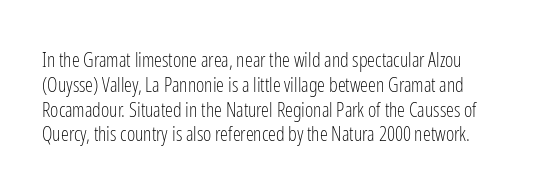
Each stroke keeps to a modest, everyday thickness or less. The type is set solid horizontally, with unmodified tracking. Italic: no, the glyphs are upright roman. In CSS terms this would be text-align: left.
